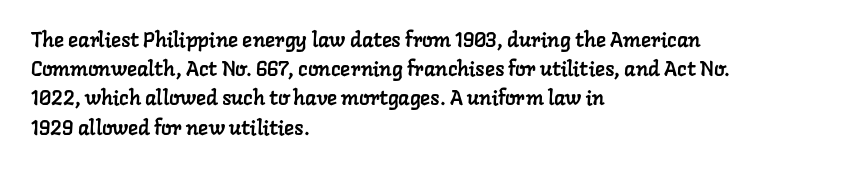
{"underline": "no", "align": "left", "line_spacing": "normal", "line_spacing_ratio": 1.39, "letter_spacing": "normal", "letter_spacing_em": 0.0, "glyph_px": 21}
